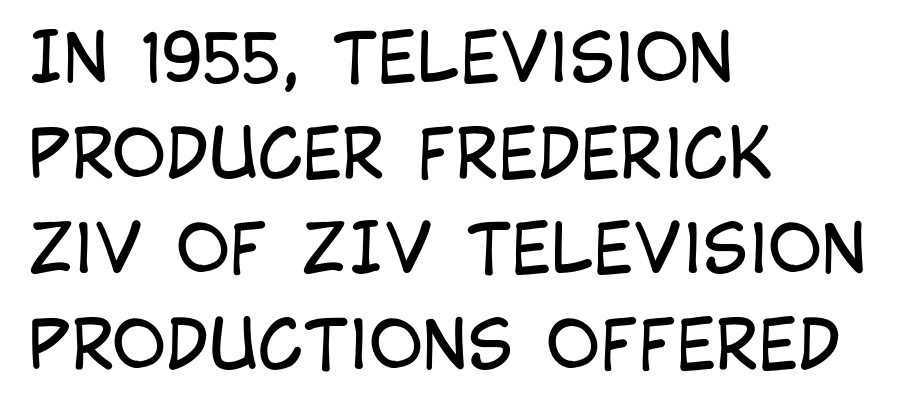
The image shows 66 px regular-weight, condensed sans-serif type, upright; set left-aligned, normal line spacing (1.45x), normal letter spacing, not underlined; low stroke contrast and a large x-height.
